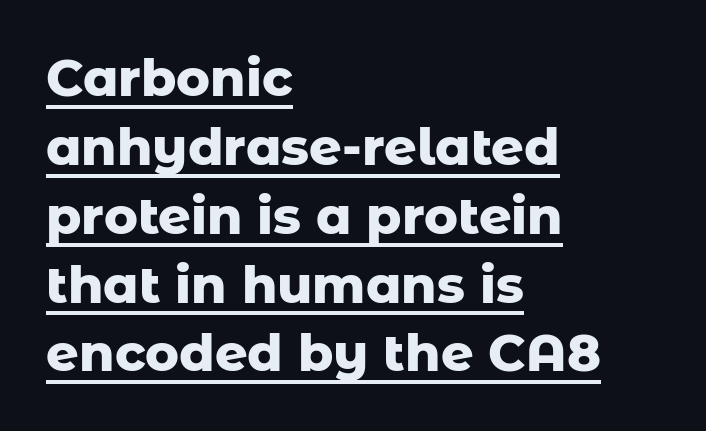
This sample has the flowing, uneven cadence of proportional lettering. A typesetter would label this face a sans. Look at the tracking — it's just the regular setting, nothing added. If you measured baseline to baseline, you'd find a middling distance. Set as a true bold cut, around the 700 mark. The rendered words wear a rule along their underside.
